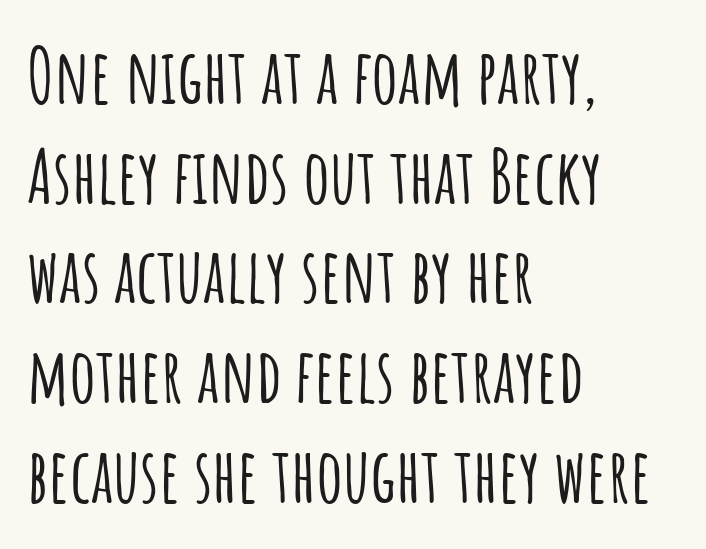
The image shows 75 px condensed sans-serif type, upright; set left-aligned, normal line spacing (1.33x), normal letter spacing, not underlined; low stroke contrast and a large x-height.
